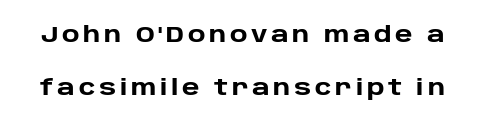
{"italic": "no", "bold": "yes", "underline": "no", "line_spacing": "loose", "line_spacing_ratio": 2.41, "glyph_px": 22}
